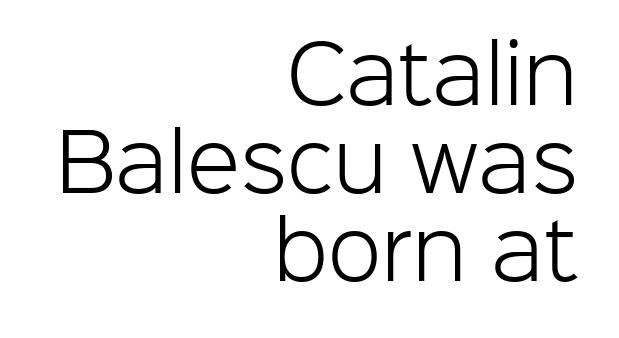
{"serif": "no", "italic": "no", "bold": "no", "weight": "light", "width": "normal", "stroke_contrast": "low", "x_height": "medium", "monospaced": "no", "underline": "no", "align": "right", "line_spacing": "tight", "line_spacing_ratio": 1.13, "letter_spacing": "normal", "letter_spacing_em": 0.0, "glyph_px": 78}
